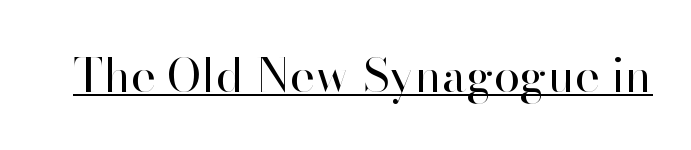
{"serif": "no", "italic": "no", "bold": "no", "weight": "regular", "width": "normal", "stroke_contrast": "high", "x_height": "small", "monospaced": "no", "underline": "yes", "letter_spacing": "normal", "letter_spacing_em": 0.0, "glyph_px": 47}
